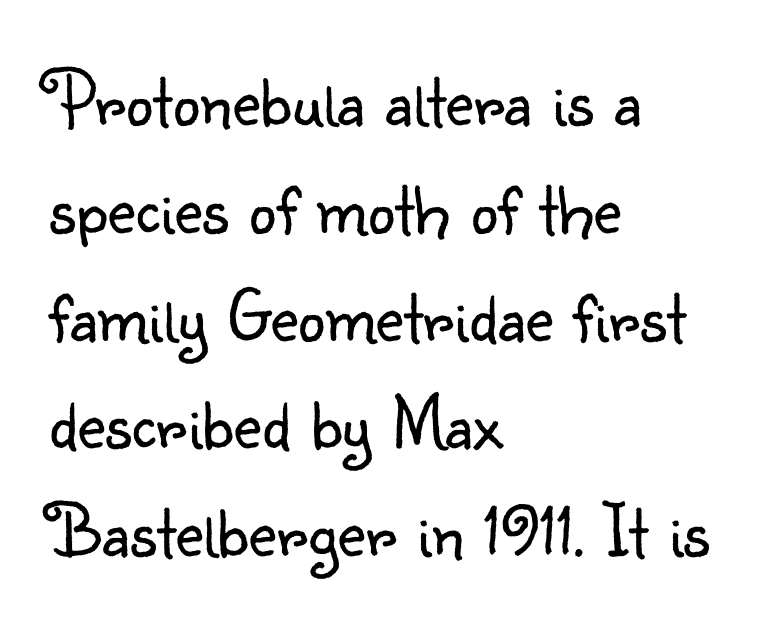
Q: Is the text bold? A: No.
Q: Is the text italic (slanted)? A: No, it is upright.
Q: Is the typeface a serif or a sans-serif typeface? A: Sans-serif.
Q: Is the text underlined? A: No.
Q: How is the paragraph aligned? A: Left-aligned.
Q: Is the spacing between letters normal or unusually wide? A: Normal.
Q: Is the spacing between lines tight, normal or loose? A: Normal.
Q: Width (condensed, normal, or wide)? A: Normal.
Q: Stroke contrast? A: Low.
Q: x-height? A: Small.
Q: Monospaced? A: No.
